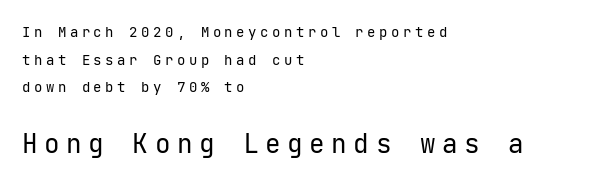
Someone cranked the tracking dial way up on this one. Lines of text with bare space underneath. These lines were composed using upright roman letters. Heft: none added — not bold.
